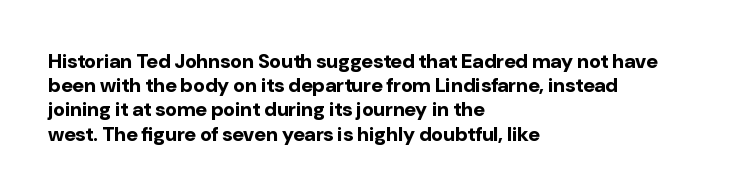
Descenders hang freely into open space. The paragraph has a hard left edge and a soft right edge. It's the straight-up-and-down kind of type. Observe the ordinary spacing: letters are neighbours, not strangers. Weight check: bold — yes, fully.
